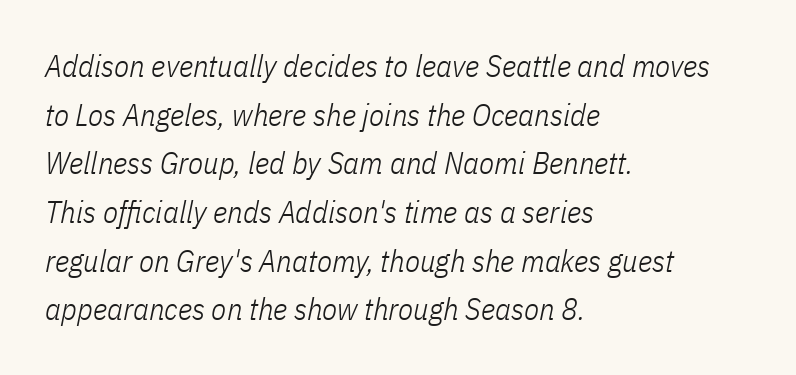
Note the varied advance widths — an 'i' is clearly narrower than an 'm'. Each row of text sits above clean, open space. The whole block is typeset with a tilt. The letters look calm and open, with moderate or lighter stems.
